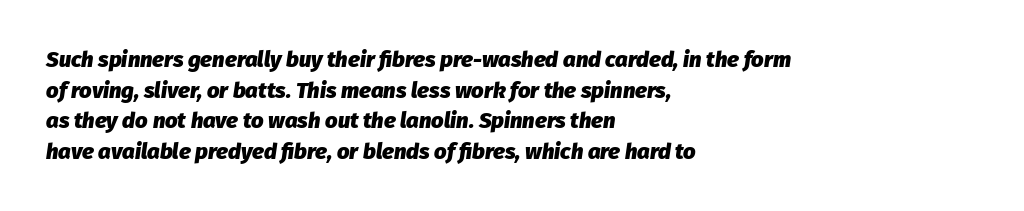
Is the letter spacing exaggerated? No — it looks like the ordinary default. The lettering tilts uniformly, giving the passage an italic look. Anything drawn beneath the words? Only blank space. If you drew a ruler down the left edge, every line would touch it. A typesetter would call this leading conventional body-copy spacing. The passage shown is emphatically bold.
